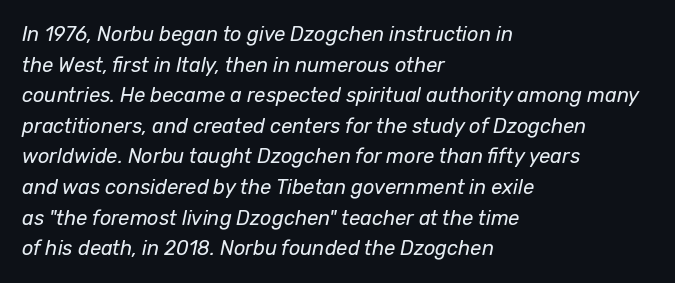
The image shows 20 px text type, italic (leaning right); set left-aligned, normal line spacing (1.53x), normal letter spacing, not underlined.
